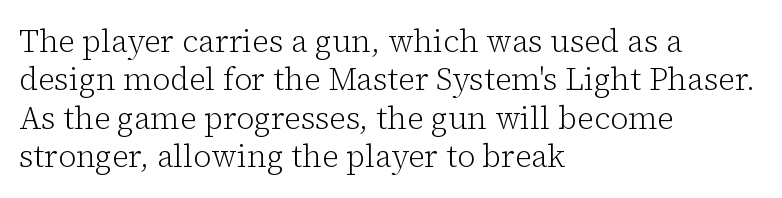
A typesetter would call this proportional, since set widths differ per character. Counters stay open thanks to moderate or lighter strokes. A typesetter would call this zero additional tracking. Short and long lines alike share a common starting point at left.
